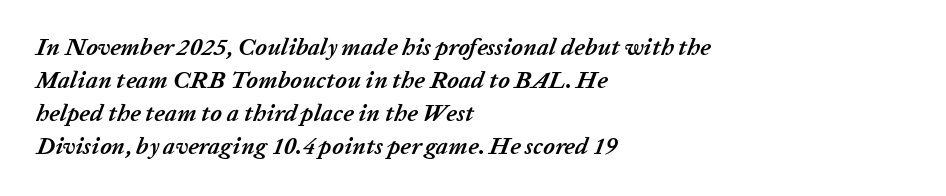
The image shows 24 px bold type, italic (leaning right); set left-aligned, normal line spacing (1.37x), normal letter spacing, not underlined.
